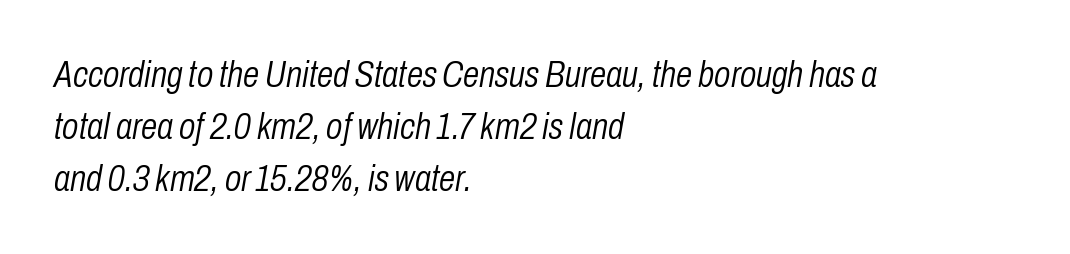
A typesetter would call this proportional, since set widths differ per character. Unmarked baselines from the first word to the last. A typesetter would call this zero additional tracking. Weight: regular or lighter. A typesetter would call this leading conventional body-copy spacing.
